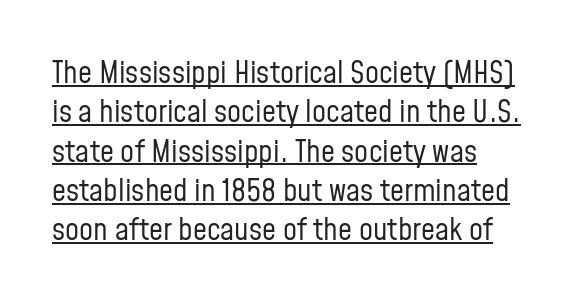
Q: Is the text bold? A: No.
Q: Is the text italic (slanted)? A: No, it is upright.
Q: Is the typeface a serif or a sans-serif typeface? A: Sans-serif.
Q: Is the text underlined? A: Yes.
Q: How is the paragraph aligned? A: Left-aligned.
Q: Is the spacing between letters normal or unusually wide? A: Normal.
Q: Is the spacing between lines tight, normal or loose? A: Normal.
Q: Width (condensed, normal, or wide)? A: Condensed.
Q: Stroke contrast? A: Low.
Q: x-height? A: Medium.
Q: Monospaced? A: No.
